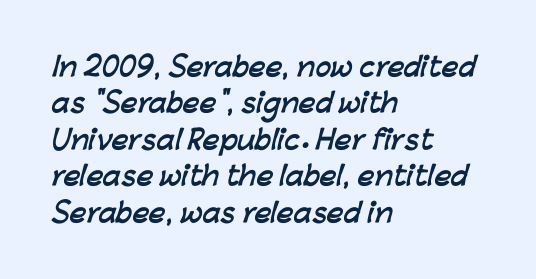
The image shows 26 px bold type; set left-aligned, normal line spacing (1.4x), normal letter spacing, not underlined.
